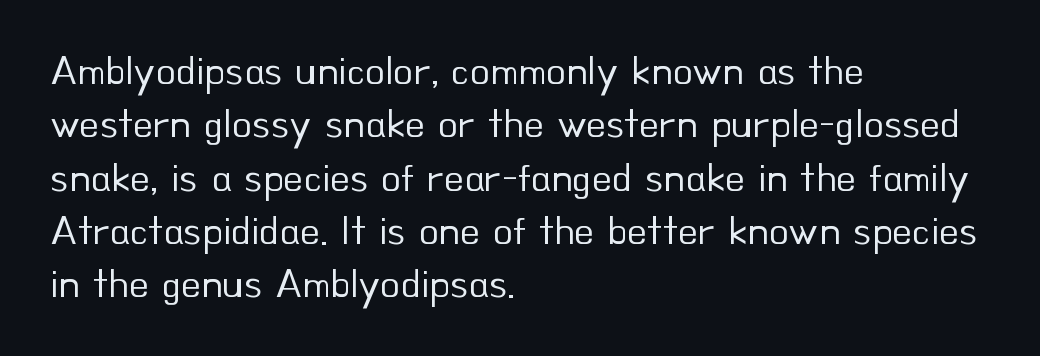
Q: Is the text bold? A: No.
Q: Is the text italic (slanted)? A: No, it is upright.
Q: Is the typeface a serif or a sans-serif typeface? A: Sans-serif.
Q: Is the text underlined? A: No.
Q: How is the paragraph aligned? A: Left-aligned.
Q: Is the spacing between letters normal or unusually wide? A: Normal.
Q: Is the spacing between lines tight, normal or loose? A: Normal.
Q: Width (condensed, normal, or wide)? A: Normal.
Q: Stroke contrast? A: Low.
Q: x-height? A: Small.
Q: Monospaced? A: No.
